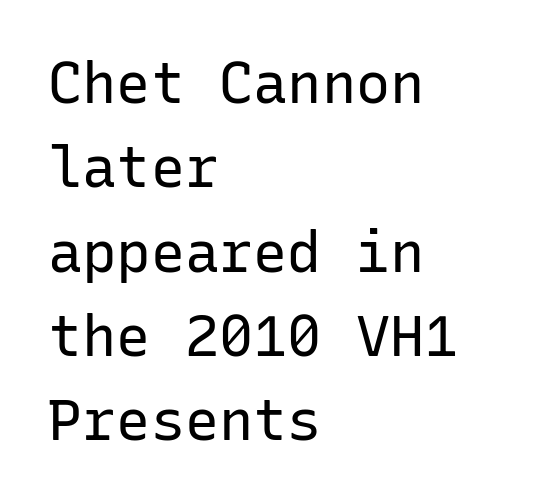
The image shows 57 px regular-weight sans-serif type, upright, monospaced; set left-aligned, normal line spacing (1.48x), normal letter spacing, not underlined; low stroke contrast and a medium x-height.
